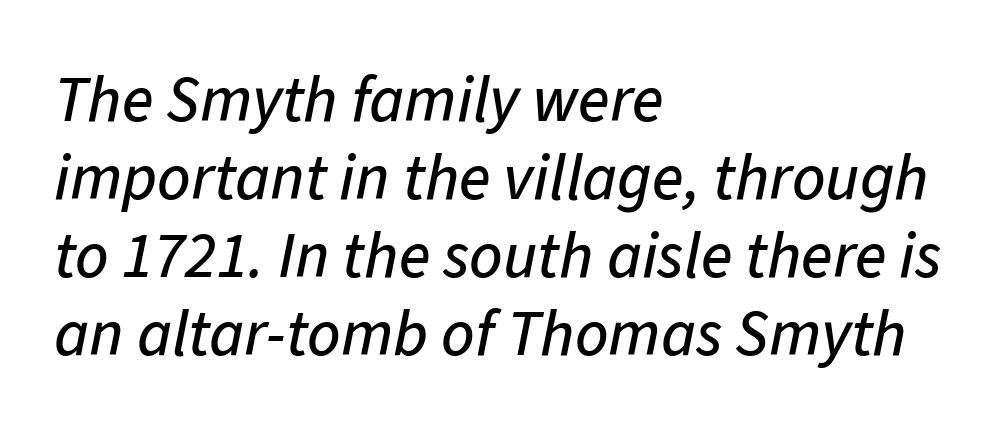
Which margin do the lines hug? The left one — the right edge is uneven. Compared with typical body copy, the letter spacing here is the same. The foot of each line stays bare and open. Would a proofreader flag this as italicized? Yes. This sample has the flowing, uneven cadence of proportional lettering.
